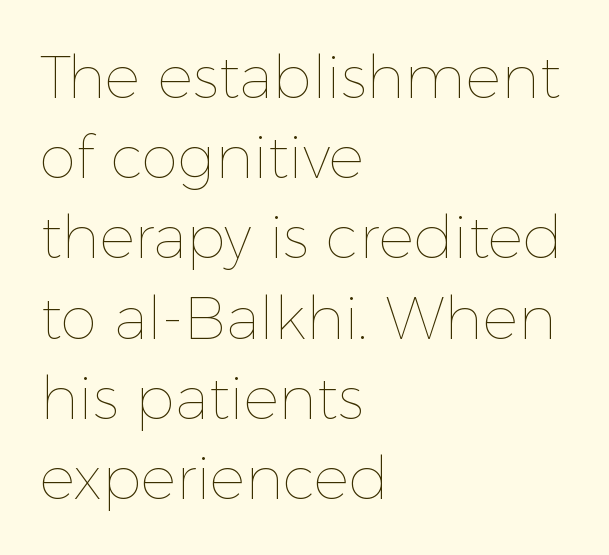
Q: Is the text bold? A: No.
Q: Is the text italic (slanted)? A: No, it is upright.
Q: Is the text underlined? A: No.
Q: How is the paragraph aligned? A: Left-aligned.
Q: Is the spacing between letters normal or unusually wide? A: Normal.
Q: Is the spacing between lines tight, normal or loose? A: Normal.
Q: Width (condensed, normal, or wide)? A: Normal.
Q: x-height? A: Medium.
Q: Monospaced? A: No.
